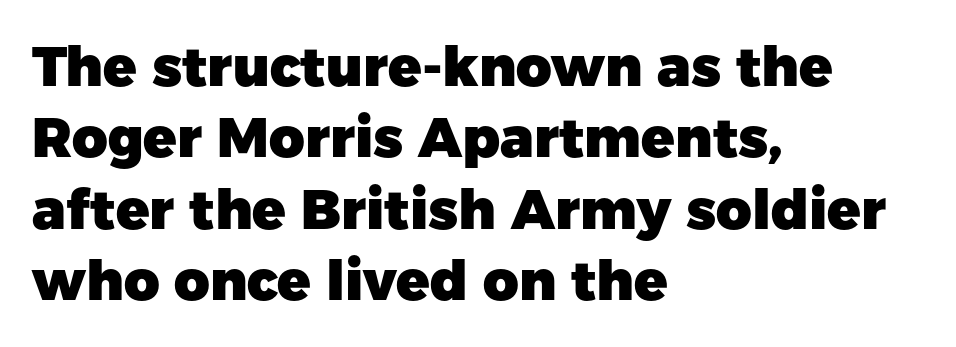
The image shows 55 px heavy sans-serif type, upright; set left-aligned, normal line spacing (1.3x), normal letter spacing, not underlined; low stroke contrast and a medium x-height.
